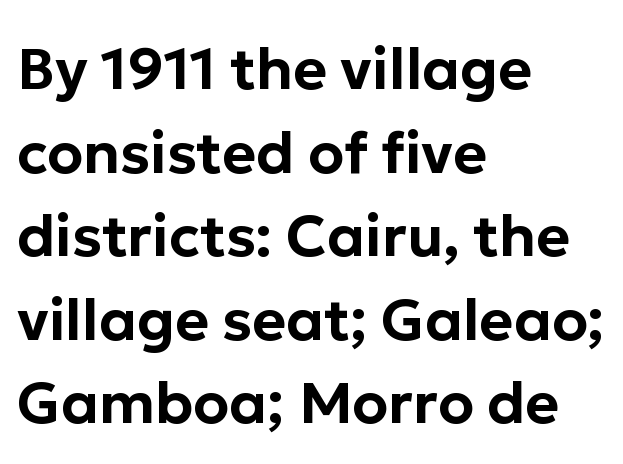
The image shows 58 px sans-serif type, upright; set left-aligned, normal line spacing (1.44x), normal letter spacing, not underlined; low stroke contrast and a medium x-height.
